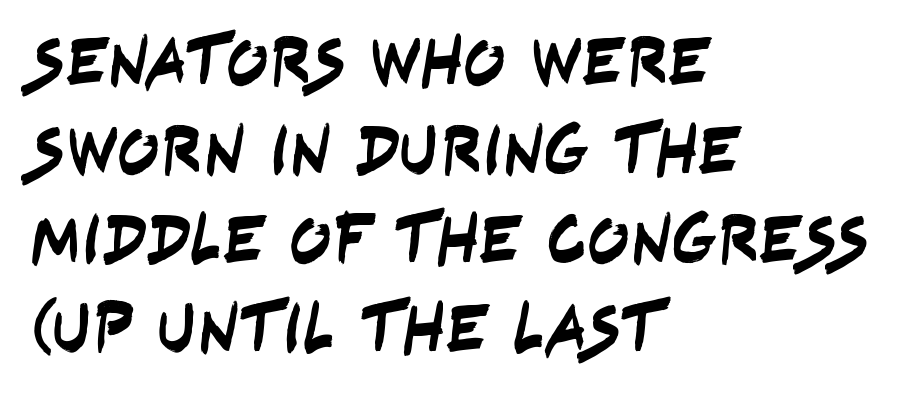
Q: Is the typeface a serif or a sans-serif typeface? A: Sans-serif.
Q: Is the text underlined? A: No.
Q: How is the paragraph aligned? A: Left-aligned.
Q: Is the spacing between letters normal or unusually wide? A: Normal.
Q: Is the spacing between lines tight, normal or loose? A: Normal.
Q: Width (condensed, normal, or wide)? A: Condensed.
Q: Stroke contrast? A: Low.
Q: x-height? A: Large.
Q: Monospaced? A: No.
